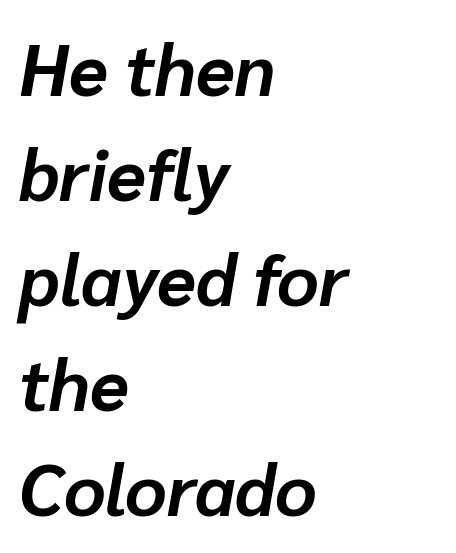
The image shows 72 px bold type, italic (leaning right); set left-aligned, normal line spacing (1.46x), normal letter spacing, not underlined; low stroke contrast and a medium x-height.
